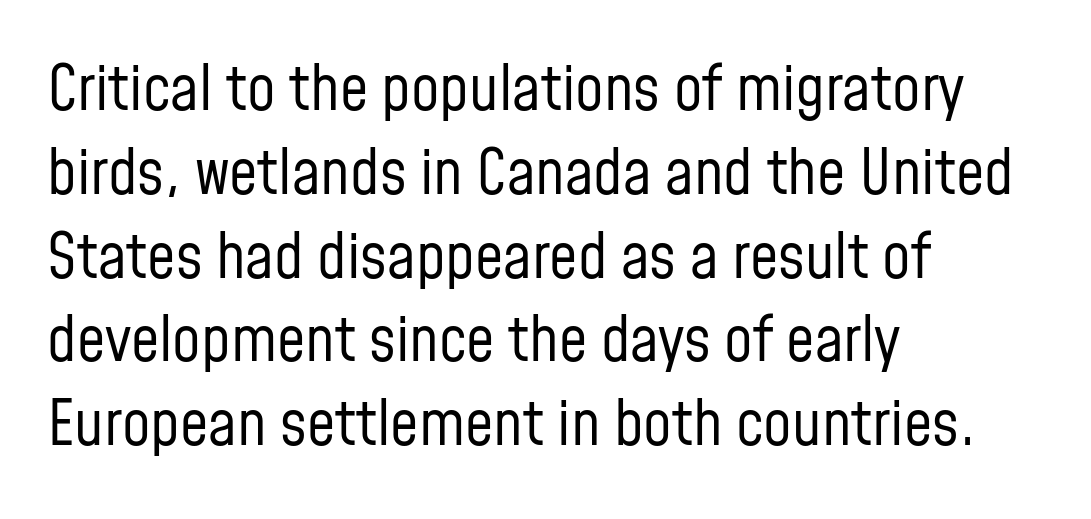
Observe the absence of serifs on each vertical stroke in this sample. No heavy texture on the line: the type isn't bold. The passage shown has conventional tracking throughout. Looks like regular typesetting: each glyph gets only the width it needs.
